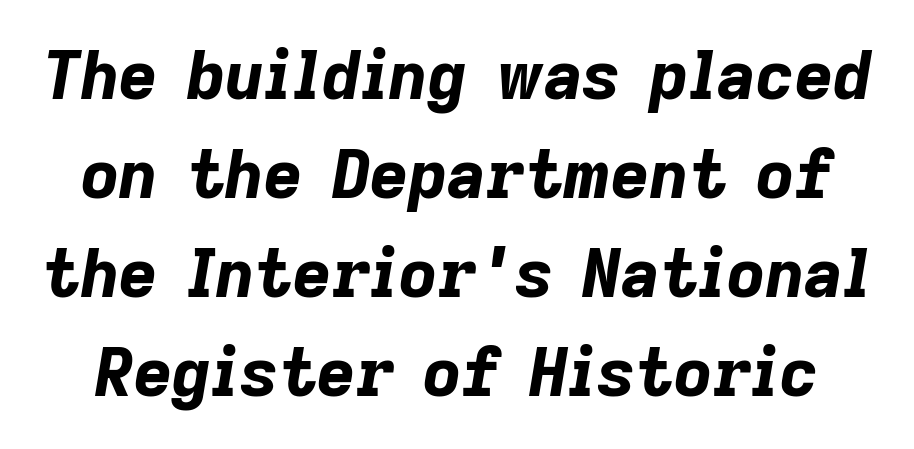
Q: Is the text bold? A: Yes.
Q: Is the text italic (slanted)? A: Yes, it leans right by about 9 degrees.
Q: Is the text underlined? A: No.
Q: Is the spacing between letters normal or unusually wide? A: Normal.
Q: Is the spacing between lines tight, normal or loose? A: Normal.
Q: Width (condensed, normal, or wide)? A: Normal.
Q: Stroke contrast? A: Low.
Q: x-height? A: Medium.
Q: Monospaced? A: No.
